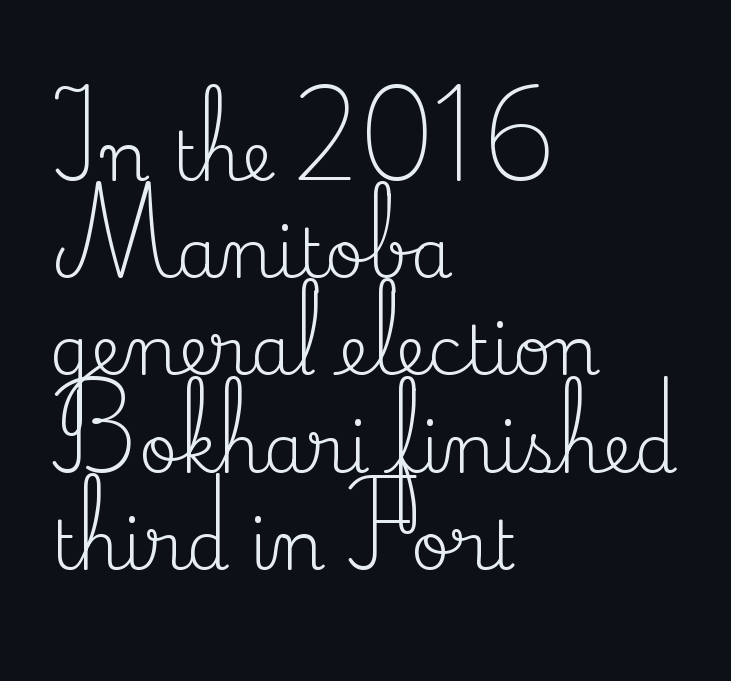
The image shows 68 px regular-weight serif type, upright; set left-aligned, normal line spacing (1.43x), normal letter spacing, not underlined; medium stroke contrast and a small x-height.
